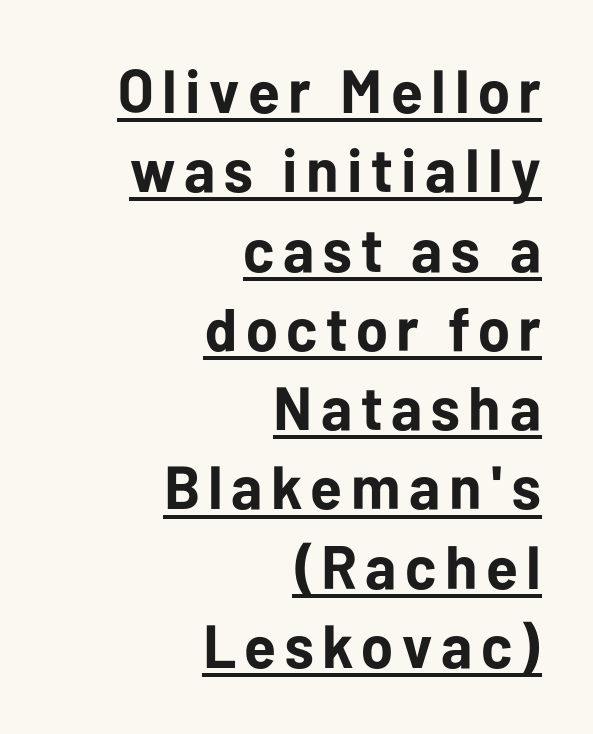
Q: Is the text bold? A: Yes.
Q: Is the text italic (slanted)? A: No, it is upright.
Q: Is the typeface a serif or a sans-serif typeface? A: Sans-serif.
Q: Is the text underlined? A: Yes.
Q: How is the paragraph aligned? A: Right-aligned.
Q: Is the spacing between lines tight, normal or loose? A: Normal.
Q: Width (condensed, normal, or wide)? A: Normal.
Q: Stroke contrast? A: Low.
Q: x-height? A: Medium.
Q: Monospaced? A: No.
